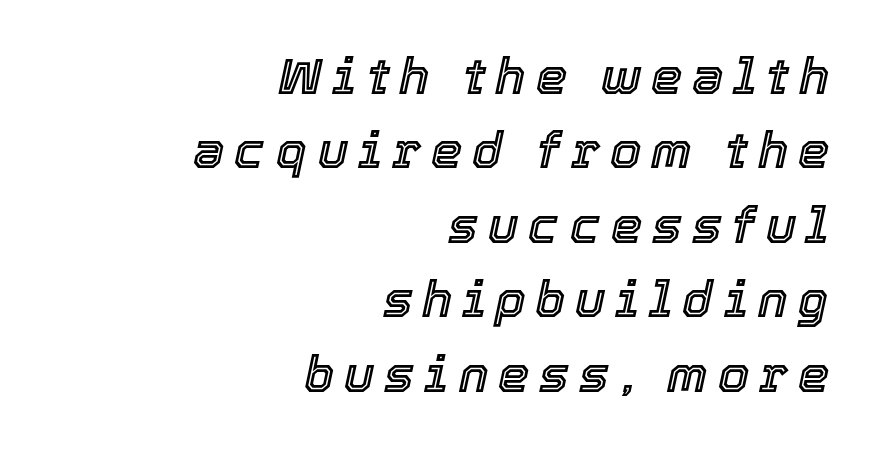
The image shows 50 px text type, italic (leaning right); set right-aligned, normal line spacing (1.49x), unusually wide letter spacing (+0.2 em), not underlined; a medium x-height.
